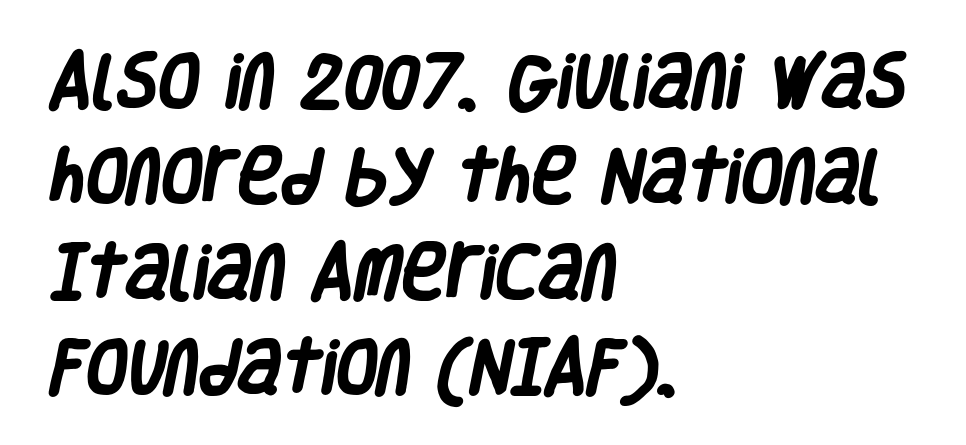
Typographic density is high because the face is bold. Any mark beneath the type? The region is blank. The face used here is a sans, in the tradition of grotesques and geometrics. This rendering uses left alignment, leaving the right contour irregular. Is this a fixed-width face? No — the glyphs have proportional, varying widths. Compared with typical body copy, the letter spacing here is the same.
